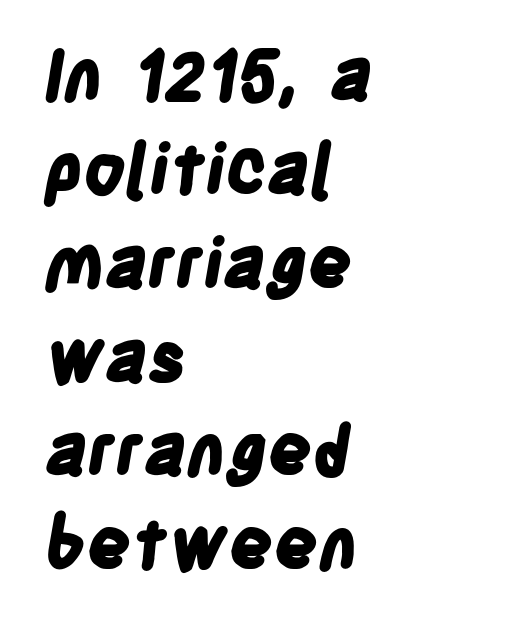
{"serif": "no", "bold": "yes", "weight": "bold", "width": "condensed", "stroke_contrast": "low", "x_height": "large", "monospaced": "no", "underline": "no", "align": "left", "line_spacing": "normal", "line_spacing_ratio": 1.36, "letter_spacing": "normal", "letter_spacing_em": 0.0, "glyph_px": 69}
